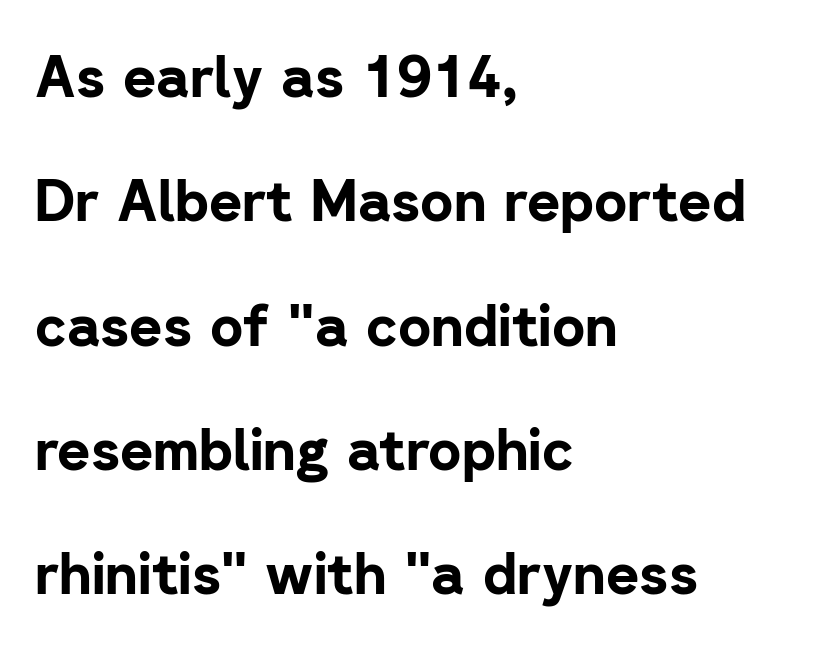
Q: Is the text bold? A: Yes.
Q: Is the text italic (slanted)? A: No, it is upright.
Q: Is the typeface a serif or a sans-serif typeface? A: Sans-serif.
Q: Is the text underlined? A: No.
Q: How is the paragraph aligned? A: Left-aligned.
Q: Is the spacing between letters normal or unusually wide? A: Normal.
Q: Is the spacing between lines tight, normal or loose? A: Loose.
Q: Width (condensed, normal, or wide)? A: Normal.
Q: Stroke contrast? A: Low.
Q: x-height? A: Medium.
Q: Monospaced? A: No.
